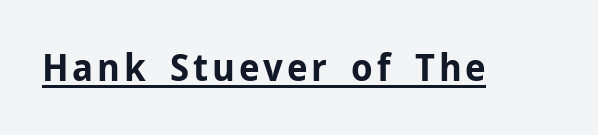
Stroke terminals: plain, sans-serif. The typesetting leans heavy: a genuine bold. This is roman type, the default non-slanted kind. Compared with undecorated copy, this sample adds a rule below the words.
